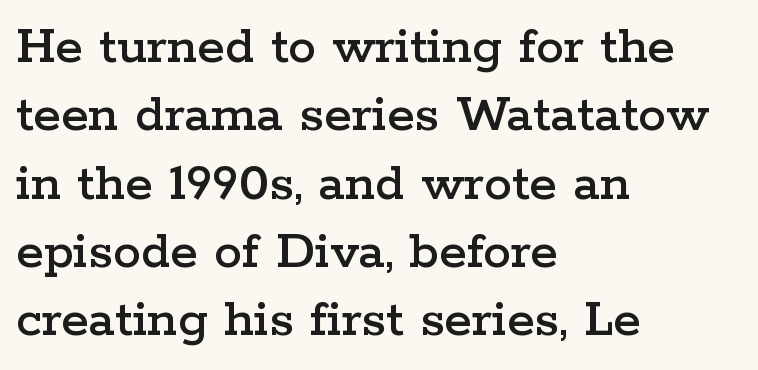
Left-aligned paragraph, ragged on the right. Glance below the letters and you will spot only blank space. Glyph-to-glyph distance matches everyday printed text. A typesetter would mark this as roman, not italic. This rendering employs a face with finishing strokes, i.e., a serif. Varying glyph widths throughout — classic text-font behaviour.
